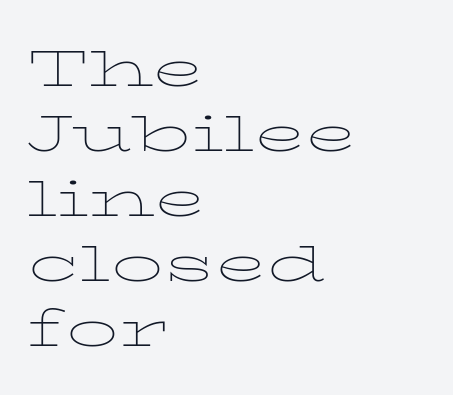
{"serif": "yes", "italic": "no", "bold": "no", "weight": "thin", "width": "wide", "stroke_contrast": "low", "x_height": "medium", "monospaced": "no", "underline": "no", "align": "left", "line_spacing": "normal", "line_spacing_ratio": 1.25, "letter_spacing": "normal", "letter_spacing_em": 0.0, "glyph_px": 52}
